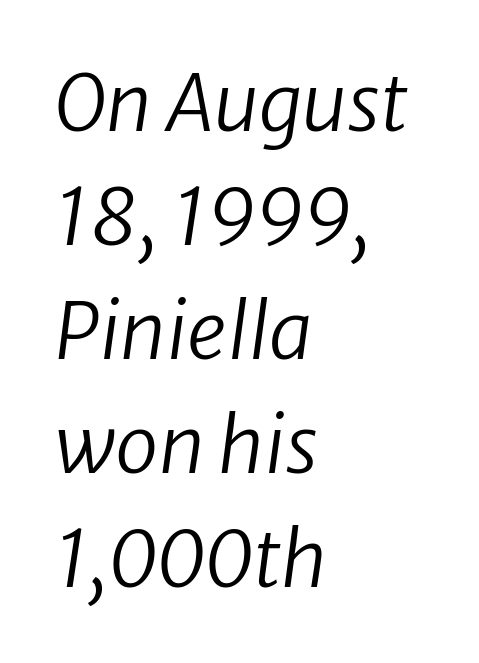
Q: Is the text bold? A: No.
Q: Is the text italic (slanted)? A: Yes, it leans right by about 8 degrees.
Q: Is the text underlined? A: No.
Q: How is the paragraph aligned? A: Left-aligned.
Q: Is the spacing between letters normal or unusually wide? A: Normal.
Q: Is the spacing between lines tight, normal or loose? A: Normal.
Q: Width (condensed, normal, or wide)? A: Normal.
Q: Stroke contrast? A: Low.
Q: x-height? A: Medium.
Q: Monospaced? A: No.
